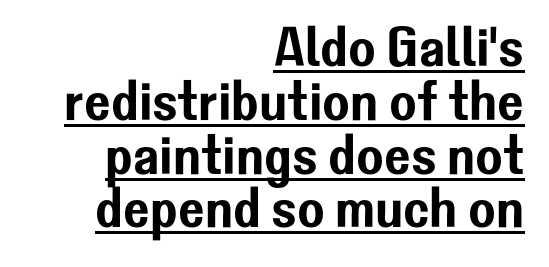
{"serif": "no", "italic": "no", "width": "normal", "stroke_contrast": "low", "x_height": "medium", "monospaced": "no", "underline": "yes", "align": "right", "line_spacing": "tight", "line_spacing_ratio": 0.96, "letter_spacing": "normal", "letter_spacing_em": 0.0, "glyph_px": 56}
